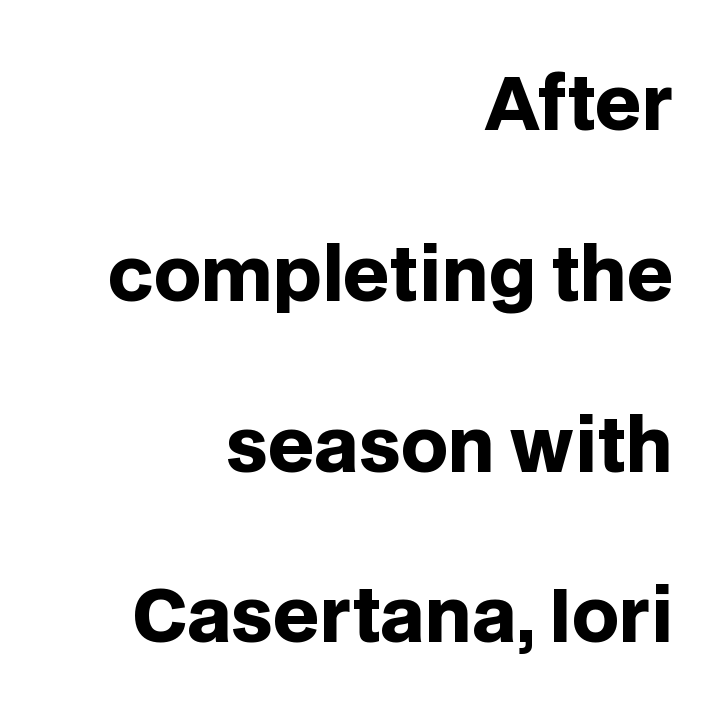
The image shows 73 px heavy sans-serif type, upright; set right-aligned, loose line spacing (2.34x), normal letter spacing, not underlined; low stroke contrast and a large x-height.
